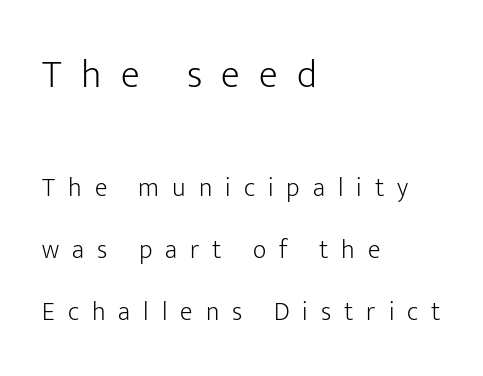
Short note: letters widely spaced. The weight would be labelled regular, book, light, or lighter still. Look at the glyph heights: the upper group is clearly the bigger setting. The string is rendered with underlining switched off. Teacher's note: observe the even left margin — that is flush-left alignment. The rendering uses natural spacing where letterforms have individual widths.
